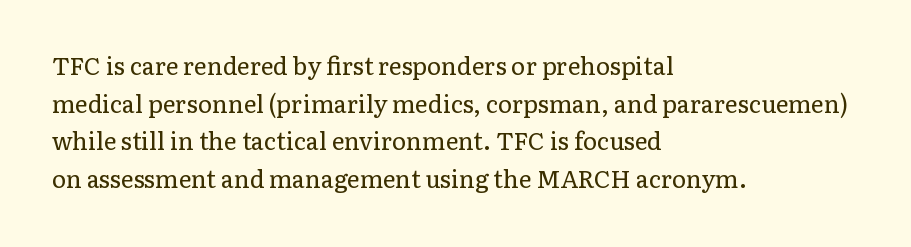
The setting favours the left margin, as ordinary paragraphs usually do. The face looks like a standard text weight, possibly lighter. Each row of text sits above clean, open space. Posture: straight, roman, zero tilt.
